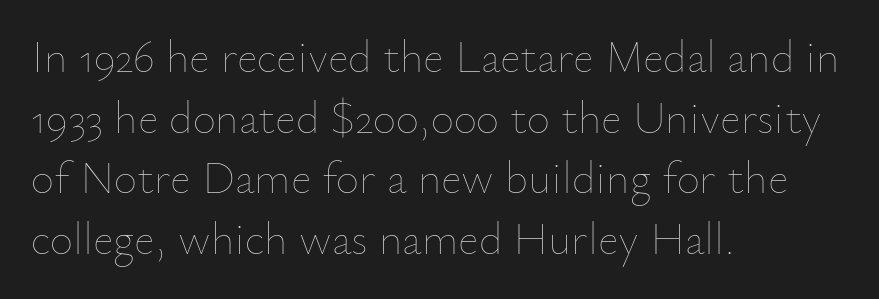
{"italic": "no", "bold": "no", "weight": "thin", "width": "normal", "stroke_contrast": "low", "x_height": "small", "monospaced": "no", "underline": "no", "align": "left", "line_spacing": "normal", "line_spacing_ratio": 1.35, "letter_spacing": "normal", "letter_spacing_em": 0.0, "glyph_px": 45}
